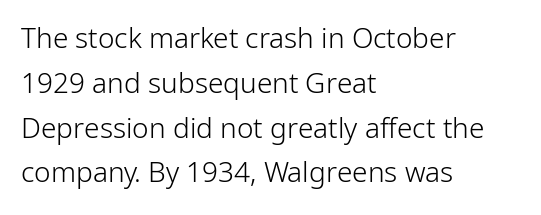
{"serif": "no", "italic": "no", "bold": "no", "weight": "light", "width": "normal", "stroke_contrast": "low", "x_height": "medium", "monospaced": "no", "underline": "no", "align": "left", "line_spacing": "normal", "line_spacing_ratio": 1.6, "letter_spacing": "normal", "letter_spacing_em": 0.0, "glyph_px": 28}
